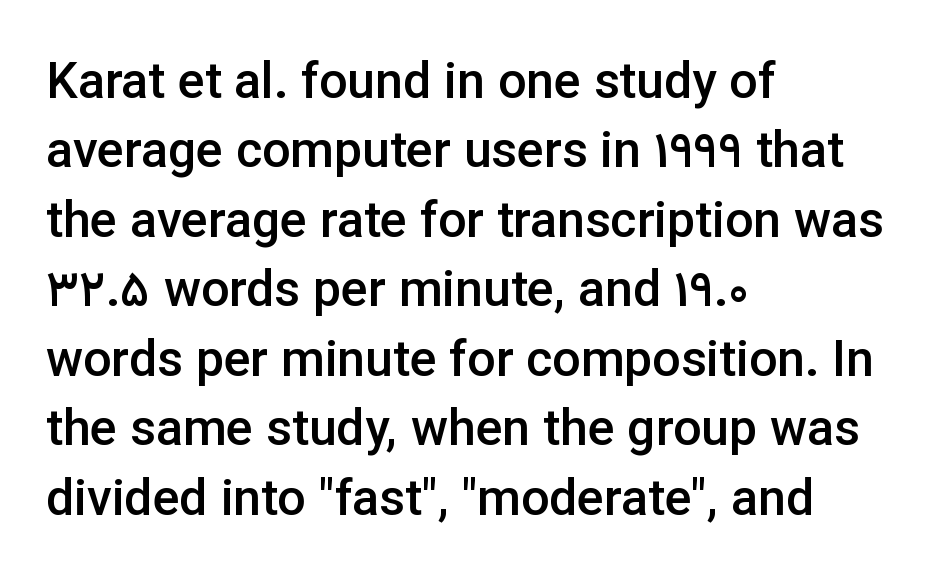
Q: Is the text bold? A: Semi-bold.
Q: Is the text italic (slanted)? A: No, it is upright.
Q: Is the typeface a serif or a sans-serif typeface? A: Sans-serif.
Q: Is the text underlined? A: No.
Q: How is the paragraph aligned? A: Left-aligned.
Q: Is the spacing between letters normal or unusually wide? A: Normal.
Q: Is the spacing between lines tight, normal or loose? A: Normal.
Q: Width (condensed, normal, or wide)? A: Normal.
Q: Stroke contrast? A: Low.
Q: x-height? A: Medium.
Q: Monospaced? A: No.
